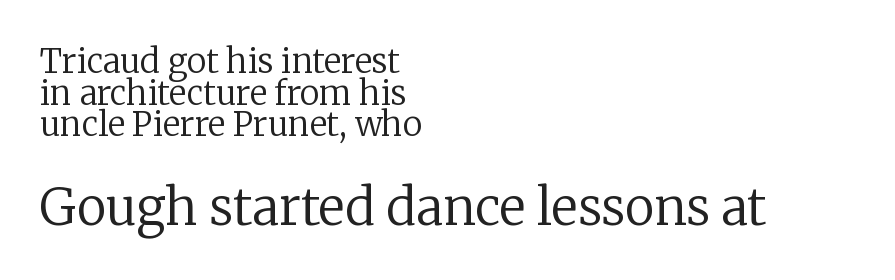
{"serif": "yes", "italic": "no", "bold": "no", "weight": "regular", "width": "normal", "stroke_contrast": "low", "x_height": "medium", "monospaced": "no", "underline": "no", "align": "left", "line_spacing": "tight", "line_spacing_ratio": 0.96, "letter_spacing": "normal", "letter_spacing_em": 0.0, "larger_block": "second", "size_ratio": 1.52, "glyph_px": 50}
